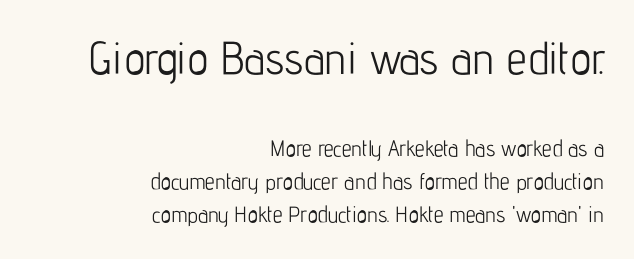
The image shows 45 px light, condensed sans-serif type, upright; set right-aligned, normal line spacing (1.51x), normal letter spacing, not underlined; the first (top) block is 2.05x larger; low stroke contrast and a medium x-height.
